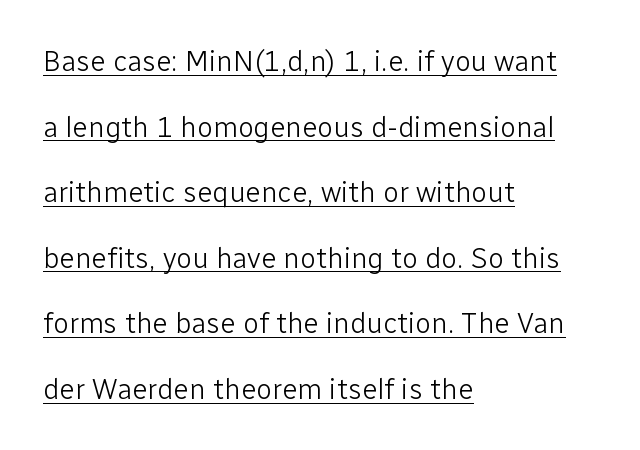
Q: Is the text bold? A: No.
Q: Is the text italic (slanted)? A: No, it is upright.
Q: Is the typeface a serif or a sans-serif typeface? A: Sans-serif.
Q: Is the text underlined? A: Yes.
Q: How is the paragraph aligned? A: Left-aligned.
Q: Is the spacing between letters normal or unusually wide? A: Normal.
Q: Is the spacing between lines tight, normal or loose? A: Loose.
Q: Width (condensed, normal, or wide)? A: Normal.
Q: Stroke contrast? A: Low.
Q: x-height? A: Medium.
Q: Monospaced? A: No.
